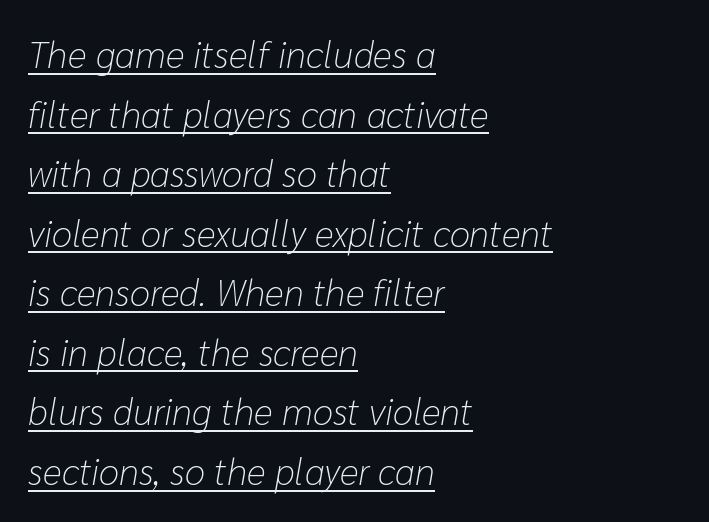
The image shows 37 px light type, italic (leaning right); set left-aligned, normal line spacing (1.61x), normal letter spacing, underlined; low stroke contrast and a medium x-height.
